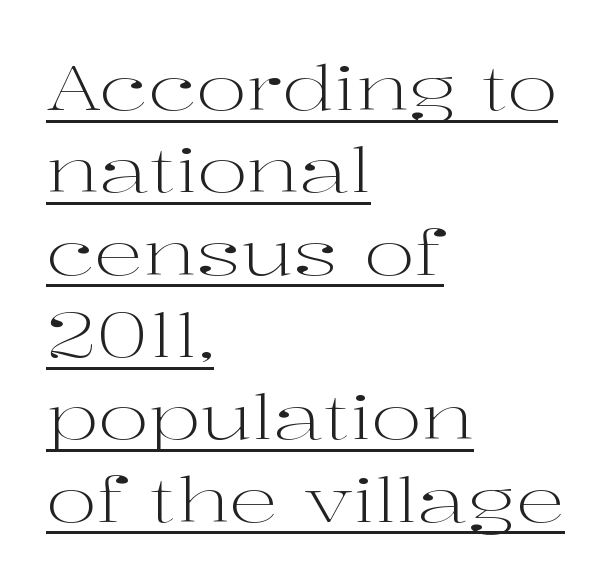
{"serif": "yes", "italic": "no", "bold": "no", "weight": "light", "width": "wide", "stroke_contrast": "high", "x_height": "medium", "monospaced": "no", "underline": "yes", "align": "left", "line_spacing": "normal", "line_spacing_ratio": 1.35, "letter_spacing": "normal", "letter_spacing_em": 0.0, "glyph_px": 61}
